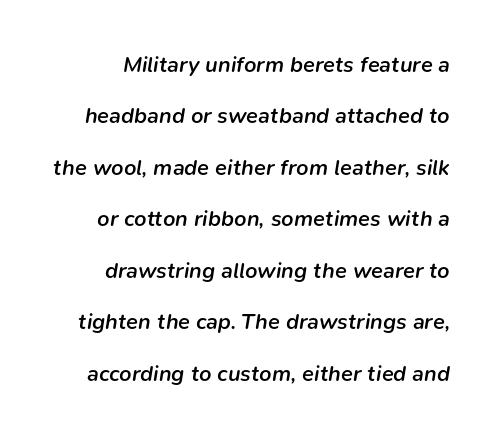
Summary of weight: moderately heavy, a semibold. The line texture is even and compact thanks to regular tracking. Slanted lettering throughout. Anything drawn beneath the words? Only blank space.
